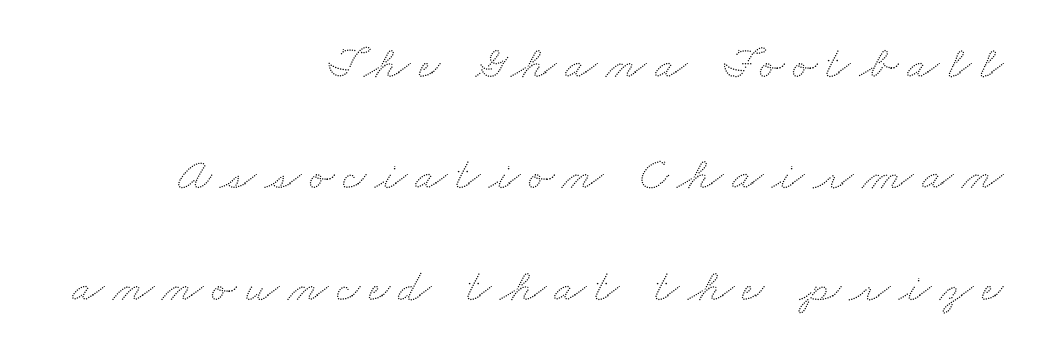
The image shows 47 px wide type; set right-aligned, loose line spacing (2.37x), not underlined; low stroke contrast and a small x-height.
